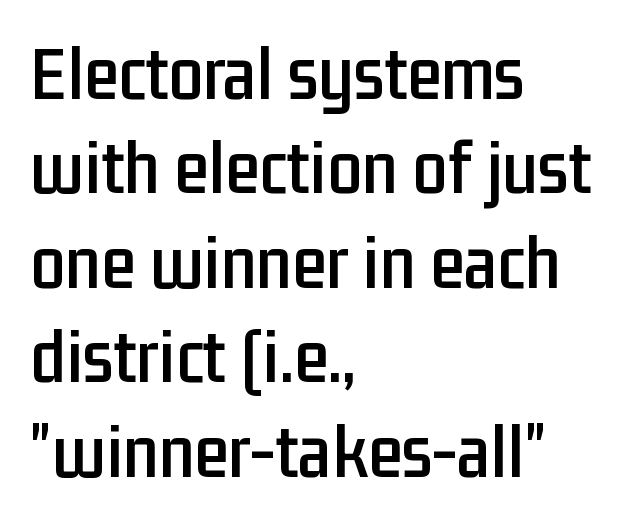
{"serif": "no", "italic": "no", "width": "condensed", "stroke_contrast": "low", "x_height": "medium", "monospaced": "no", "underline": "no", "align": "left", "line_spacing_ratio": 1.21, "letter_spacing": "normal", "letter_spacing_em": 0.0, "glyph_px": 78}
